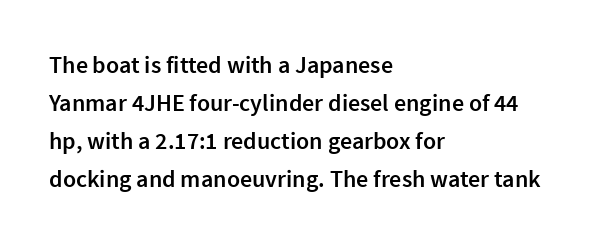
Q: Is the text bold? A: Semi-bold.
Q: Is the text italic (slanted)? A: No, it is upright.
Q: Is the text underlined? A: No.
Q: How is the paragraph aligned? A: Left-aligned.
Q: Is the spacing between letters normal or unusually wide? A: Normal.
Q: Is the spacing between lines tight, normal or loose? A: Normal.
